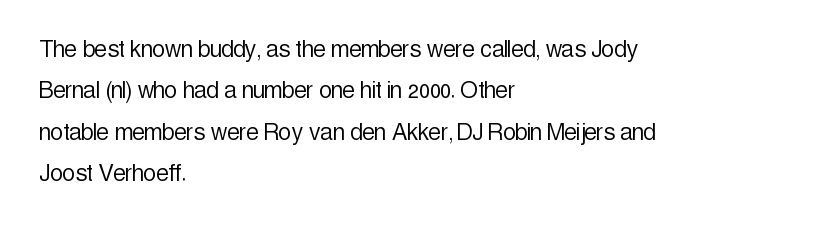
The image shows 28 px light, condensed sans-serif type, upright; set left-aligned, normal line spacing (1.48x), normal letter spacing, not underlined; a medium x-height.
